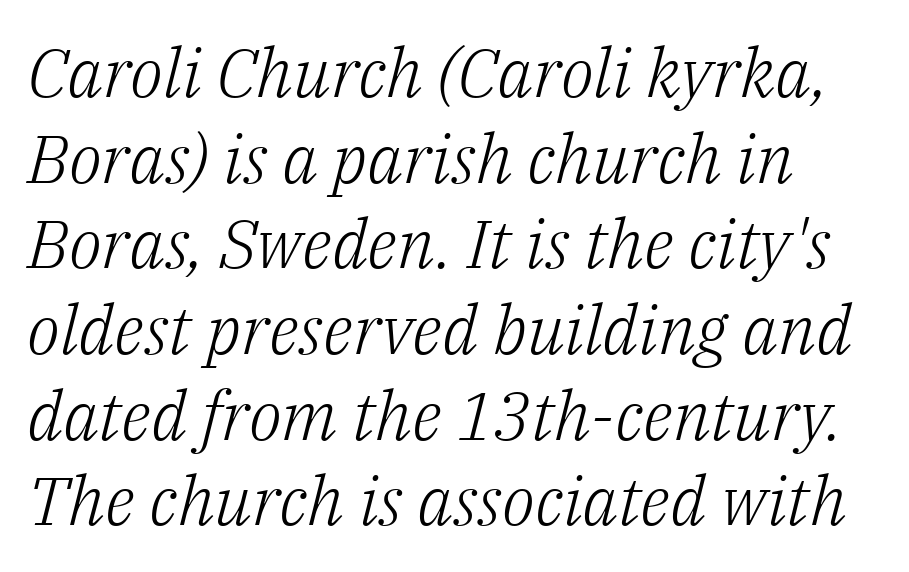
Interline gaps are of average width in this sample. Each stroke keeps to a modest, everyday thickness or less. Letters rest on an invisible, unmarked baseline. In CSS terms this would be text-align: left. Characters follow at the spacing the type designer built in. Varying glyph widths throughout — classic text-font behaviour.
